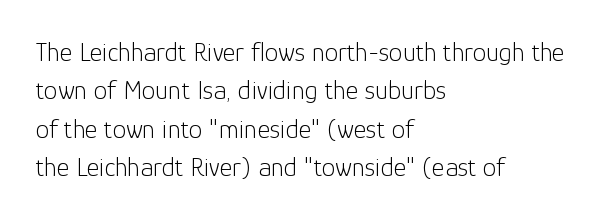
Q: Is the text bold? A: No.
Q: Is the text italic (slanted)? A: No, it is upright.
Q: Is the text underlined? A: No.
Q: How is the paragraph aligned? A: Left-aligned.
Q: Is the spacing between letters normal or unusually wide? A: Normal.
Q: Is the spacing between lines tight, normal or loose? A: Normal.
